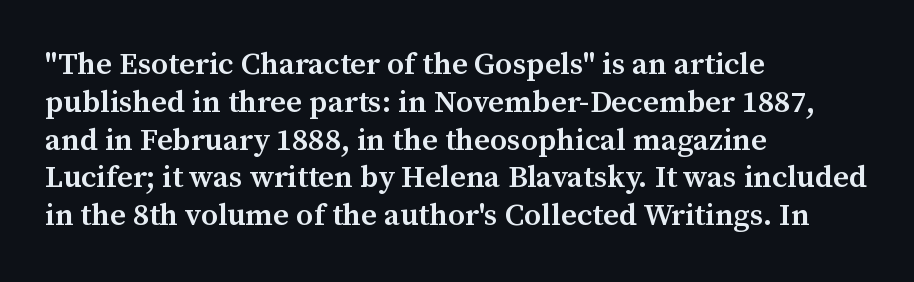
{"serif": "yes", "italic": "no", "bold": "semi", "weight": "semibold", "width": "normal", "stroke_contrast": "medium", "x_height": "medium", "monospaced": "no", "underline": "no", "align": "left", "line_spacing_ratio": 1.22, "letter_spacing": "normal", "letter_spacing_em": 0.0, "glyph_px": 31}
